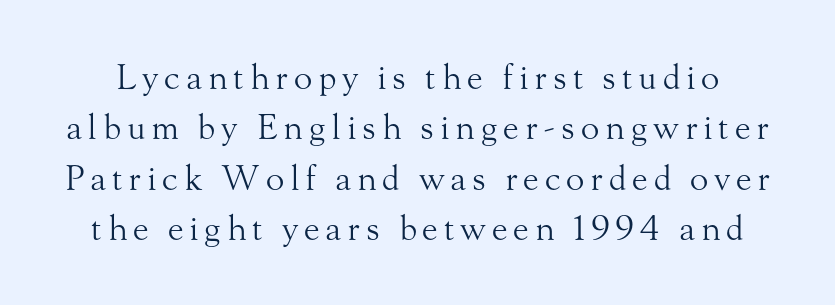
Q: Is the text bold? A: No.
Q: Is the text italic (slanted)? A: No, it is upright.
Q: Is the typeface a serif or a sans-serif typeface? A: Serif.
Q: Is the text underlined? A: No.
Q: Is the spacing between lines tight, normal or loose? A: Normal.
Q: Width (condensed, normal, or wide)? A: Normal.
Q: Stroke contrast? A: Medium.
Q: x-height? A: Small.
Q: Monospaced? A: No.
